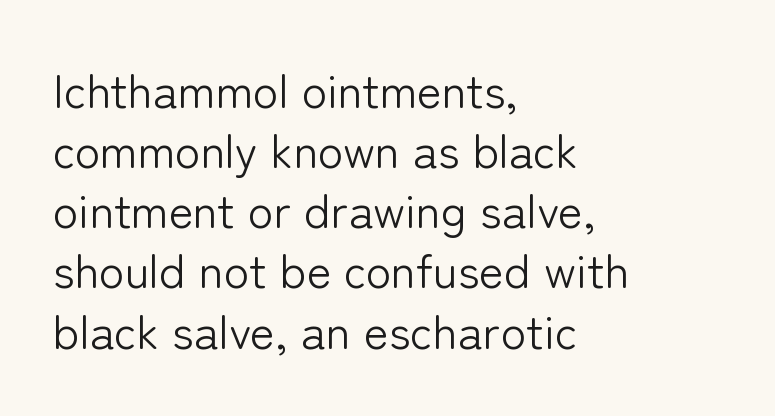
{"serif": "no", "italic": "no", "bold": "no", "weight": "light", "width": "normal", "stroke_contrast": "low", "x_height": "medium", "monospaced": "no", "underline": "no", "align": "left", "line_spacing": "normal", "line_spacing_ratio": 1.28, "letter_spacing": "normal", "letter_spacing_em": 0.0, "glyph_px": 47}
